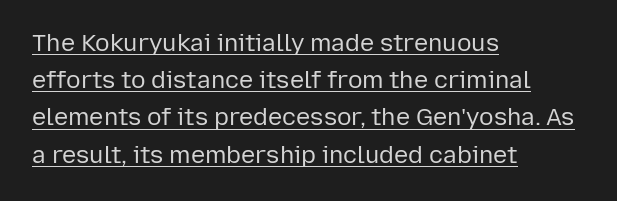
This is not heavy type; no bold has been used. How are the letters spaced? Ordinarily, with no added tracking. When letters stand straight like this, we call the style roman or upright. The lines are quadded left.
